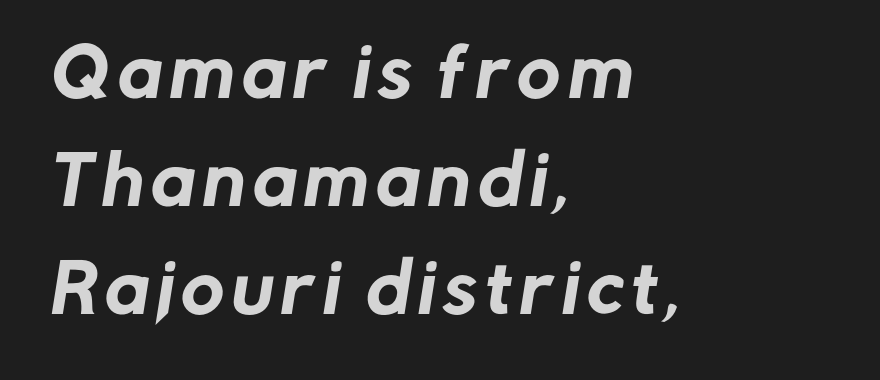
The image shows 66 px sans-serif type; set left-aligned, normal line spacing (1.64x), not underlined; low stroke contrast and a medium x-height.
